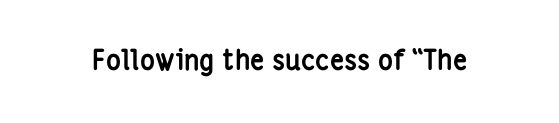
The image shows 28 px semibold, condensed sans-serif type, upright; set normal letter spacing, not underlined; low stroke contrast and a medium x-height.
